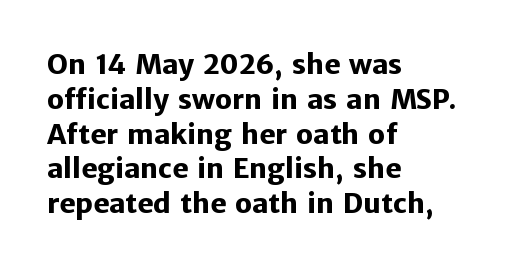
{"italic": "no", "bold": "yes", "underline": "no", "align": "left", "line_spacing": "normal", "line_spacing_ratio": 1.29, "letter_spacing": "normal", "letter_spacing_em": 0.0, "glyph_px": 27}
